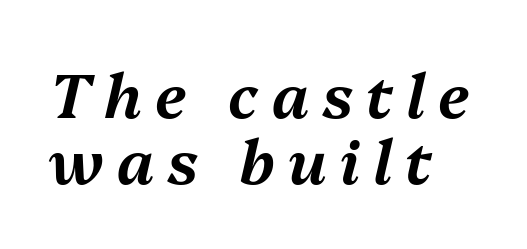
Q: Is the text italic (slanted)? A: Yes, it leans right by about 13 degrees.
Q: Is the text underlined? A: No.
Q: How is the paragraph aligned? A: Left-aligned.
Q: Is the spacing between letters normal or unusually wide? A: Unusually wide.
Q: Is the spacing between lines tight, normal or loose? A: Tight.
Q: Width (condensed, normal, or wide)? A: Normal.
Q: Stroke contrast? A: Medium.
Q: x-height? A: Medium.
Q: Monospaced? A: No.
